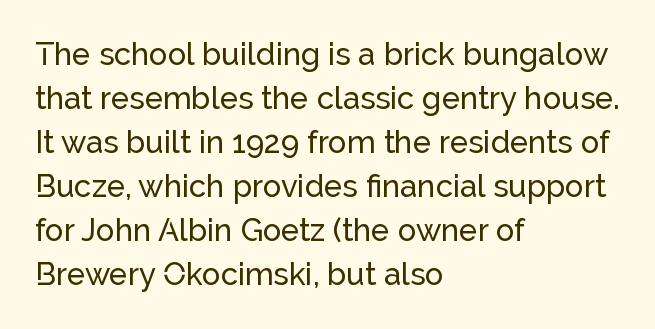
The image shows 31 px sans-serif type, upright; set left-aligned, normal line spacing (1.42x), normal letter spacing, not underlined; low stroke contrast and a medium x-height.
